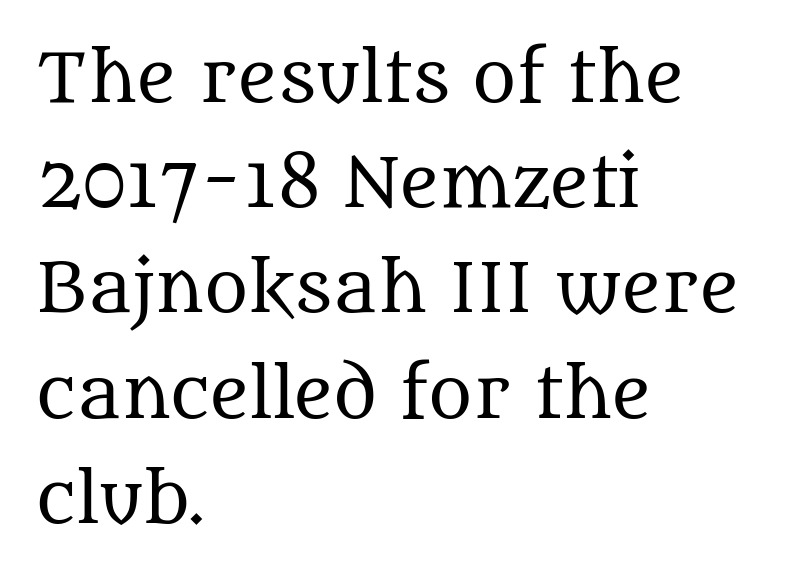
The image shows 67 px regular-weight serif type, upright; set left-aligned, normal line spacing (1.57x), normal letter spacing, not underlined; medium stroke contrast and a large x-height.
